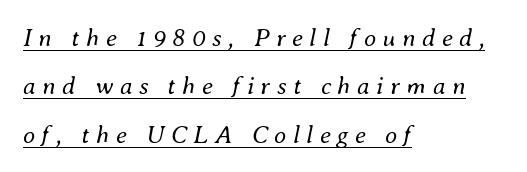
Q: Is the text bold? A: No.
Q: Is the text italic (slanted)? A: Yes, it leans right by about 8 degrees.
Q: Is the text underlined? A: Yes.
Q: How is the paragraph aligned? A: Left-aligned.
Q: Is the spacing between letters normal or unusually wide? A: Unusually wide.
Q: Is the spacing between lines tight, normal or loose? A: Loose.
